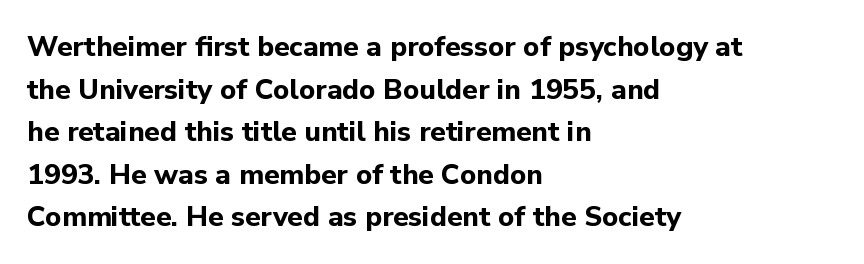
Q: Is the text bold? A: Yes.
Q: Is the text italic (slanted)? A: No, it is upright.
Q: Is the typeface a serif or a sans-serif typeface? A: Sans-serif.
Q: Is the text underlined? A: No.
Q: How is the paragraph aligned? A: Left-aligned.
Q: Is the spacing between letters normal or unusually wide? A: Normal.
Q: Is the spacing between lines tight, normal or loose? A: Normal.
Q: Width (condensed, normal, or wide)? A: Normal.
Q: Stroke contrast? A: Low.
Q: x-height? A: Medium.
Q: Monospaced? A: No.
